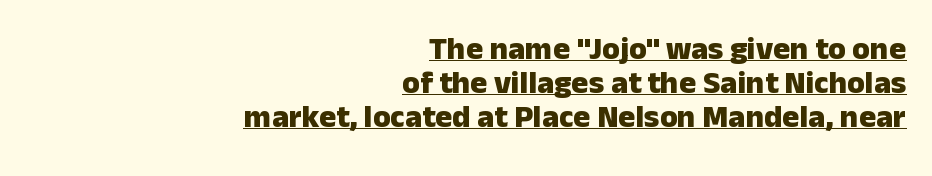
Q: Is the text bold? A: Yes.
Q: Is the text italic (slanted)? A: No, it is upright.
Q: Is the typeface a serif or a sans-serif typeface? A: Sans-serif.
Q: Is the text underlined? A: Yes.
Q: How is the paragraph aligned? A: Right-aligned.
Q: Is the spacing between letters normal or unusually wide? A: Normal.
Q: Is the spacing between lines tight, normal or loose? A: Tight.
Q: Width (condensed, normal, or wide)? A: Normal.
Q: Stroke contrast? A: Low.
Q: x-height? A: Medium.
Q: Monospaced? A: No.
